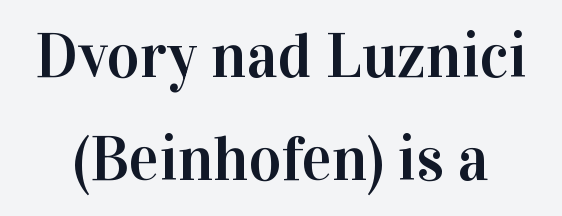
The image shows 63 px serif type, upright; set normal line spacing (1.64x), normal letter spacing, not underlined; high stroke contrast and a medium x-height.
